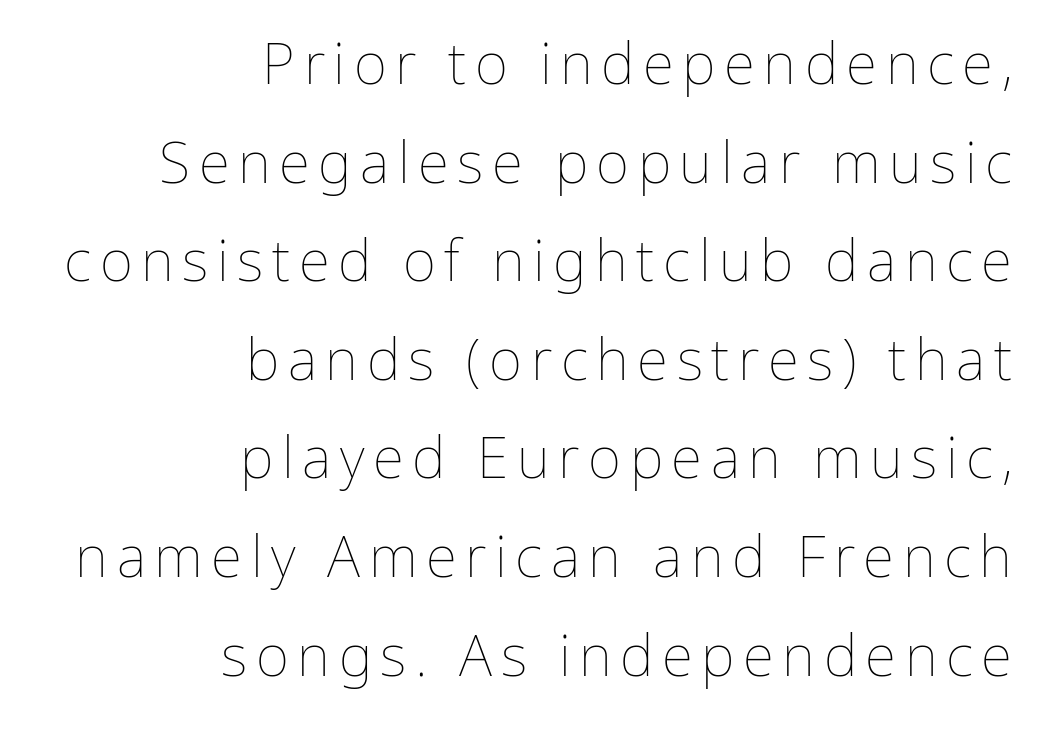
The lettering stays uniformly vertical, giving the passage a roman look. Check the space under the baseline: it is left empty. Reading down the block, your eye finds every line finishing at a fixed right position. Do the characters align in a grid? No, the font is proportional. Counters stay open thanks to moderate or lighter strokes.
